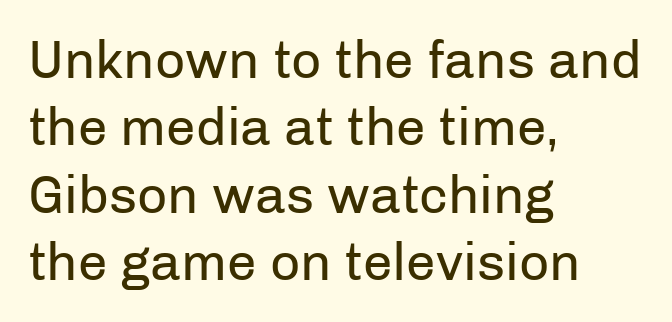
Beneath every word, the page is bare. Is this a heavy cut? Hardly; it is regular or lighter. Ascenders rise straight up at ninety degrees. Note the varied advance widths — an 'i' is clearly narrower than an 'm'.
